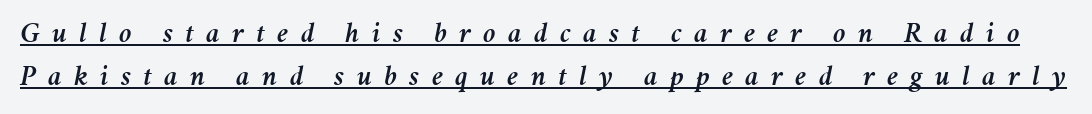
There is plenty of visible air inserted between adjacent glyphs. These lines were composed using italics. Regular leading. Varying glyph widths throughout — classic text-font behaviour.
